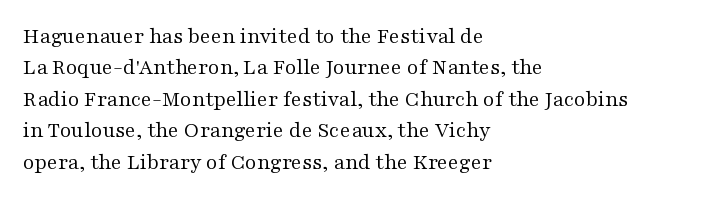
The image shows 22 px text type, upright; set left-aligned, normal line spacing (1.43x), normal letter spacing, not underlined.
